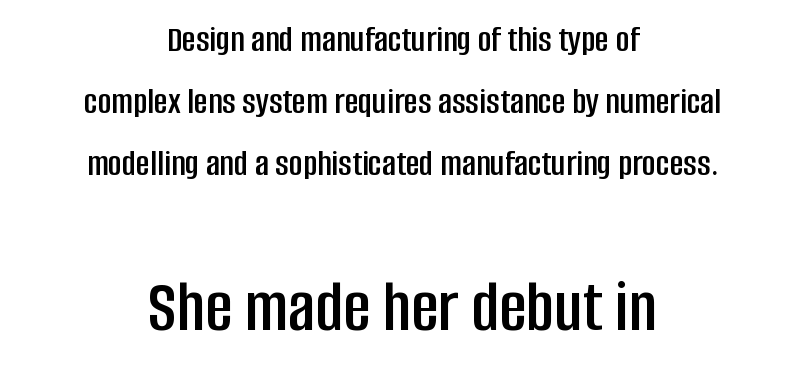
The image shows 75 px condensed sans-serif type, upright; set centered, normal line spacing (1.63x), normal letter spacing, not underlined; the second (bottom) block is 1.97x larger; low stroke contrast and a large x-height.
